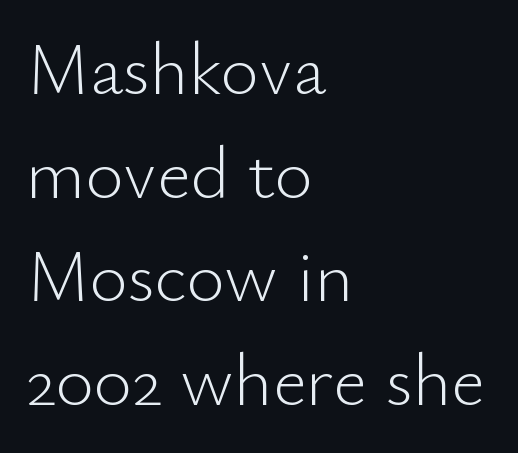
{"serif": "no", "italic": "no", "bold": "no", "weight": "light", "width": "normal", "stroke_contrast": "low", "x_height": "small", "monospaced": "no", "underline": "no", "align": "left", "line_spacing": "normal", "line_spacing_ratio": 1.4, "letter_spacing": "normal", "letter_spacing_em": 0.0, "glyph_px": 74}
